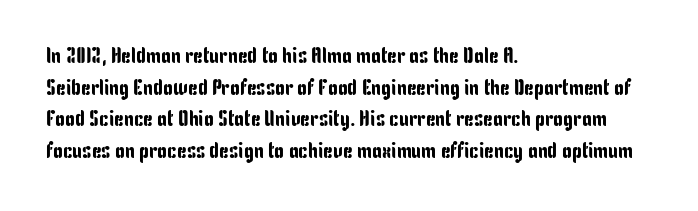
Q: Is the text italic (slanted)? A: No, it is upright.
Q: Is the text underlined? A: No.
Q: How is the paragraph aligned? A: Left-aligned.
Q: Is the spacing between letters normal or unusually wide? A: Normal.
Q: Is the spacing between lines tight, normal or loose? A: Normal.
